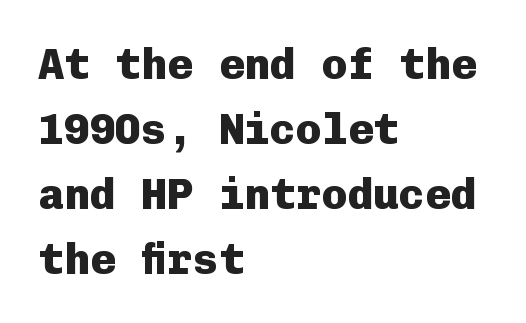
{"serif": "no", "italic": "no", "bold": "yes", "weight": "heavy", "width": "normal", "stroke_contrast": "low", "x_height": "medium", "monospaced": "yes", "underline": "no", "align": "left", "line_spacing": "normal", "line_spacing_ratio": 1.51, "letter_spacing": "normal", "letter_spacing_em": 0.0, "glyph_px": 43}
